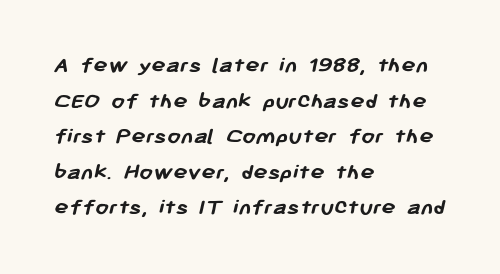
Q: Is the text bold? A: Yes.
Q: Is the text underlined? A: No.
Q: How is the paragraph aligned? A: Left-aligned.
Q: Is the spacing between letters normal or unusually wide? A: Normal.
Q: Is the spacing between lines tight, normal or loose? A: Normal.
